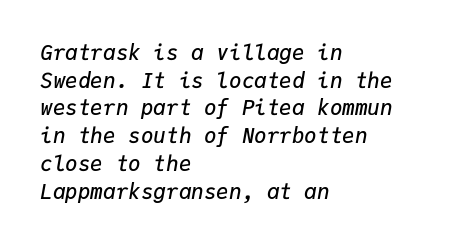
The image shows 21 px text type, italic (leaning right); set left-aligned, normal line spacing (1.32x), normal letter spacing, not underlined.
